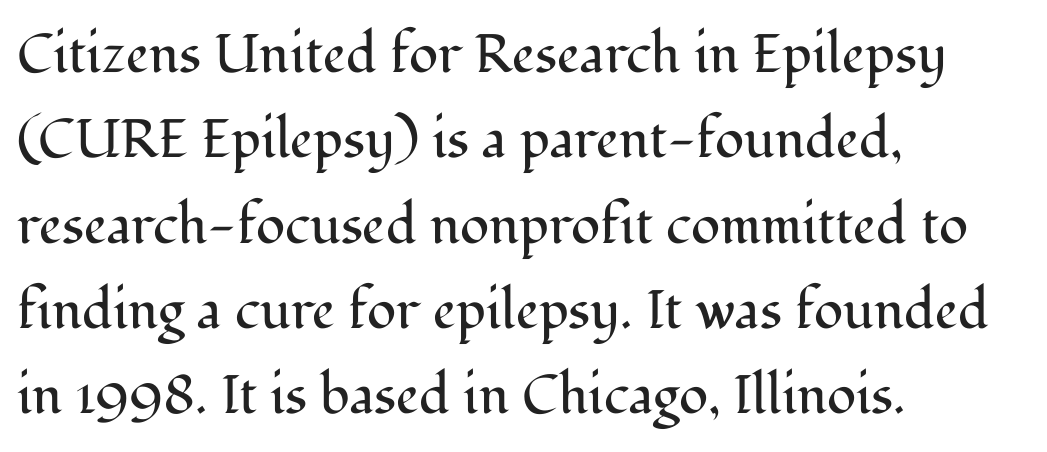
Unlike italic type, these characters show no tilt at all. Layout note: lines flush left. The strokes carry an ordinary text weight at most. Plain, unruled lines of type.
